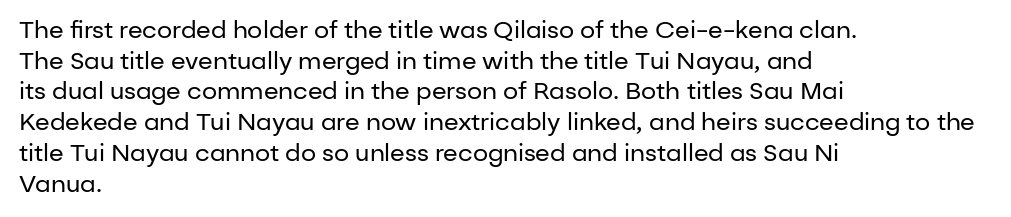
Q: Is the text bold? A: No.
Q: Is the text italic (slanted)? A: No, it is upright.
Q: Is the text underlined? A: No.
Q: How is the paragraph aligned? A: Left-aligned.
Q: Is the spacing between letters normal or unusually wide? A: Normal.
Q: Is the spacing between lines tight, normal or loose? A: Normal.
